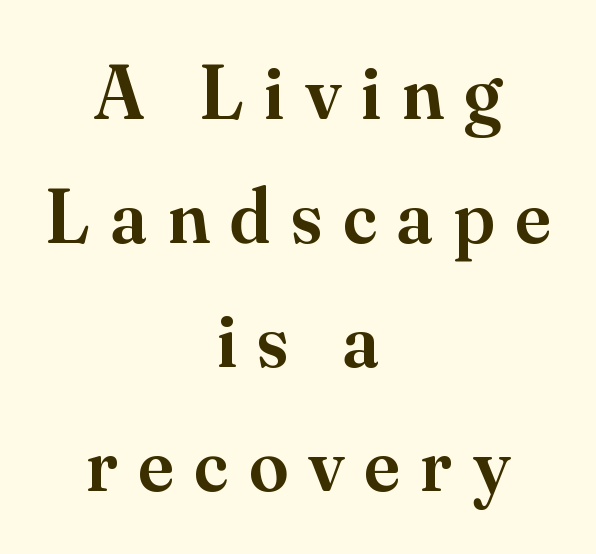
The passage shown is typed in a proportional face where columns would drift. The letters stand straight up with perfectly vertical stems. Display-style spreading of the glyphs; the letterfit is very open. Students, observe: this is what conventionally led text looks like. Emphasis by weight is partial: semibold.
